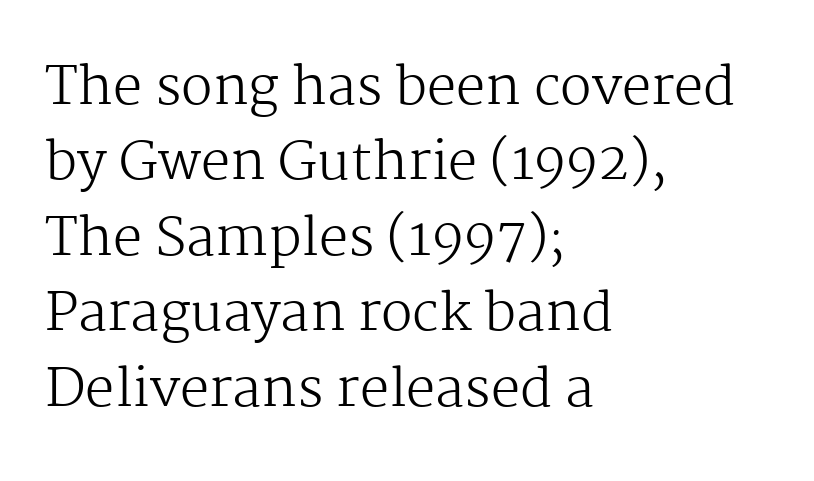
The image shows 52 px regular-weight serif type, upright; set left-aligned, normal line spacing (1.45x), normal letter spacing, not underlined; medium stroke contrast and a medium x-height.
